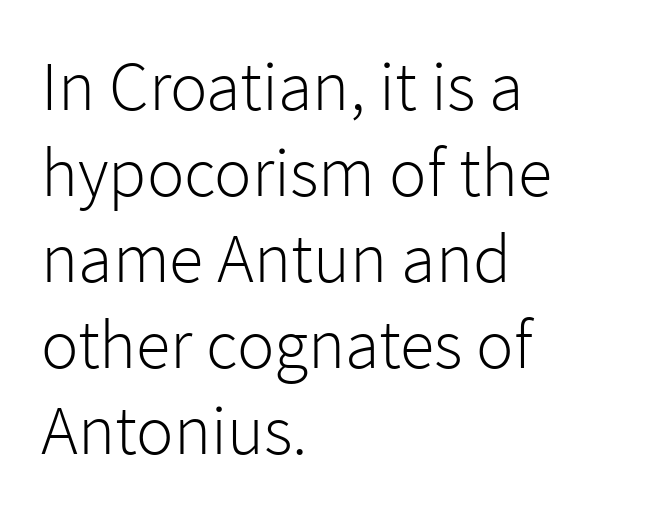
Q: Is the text bold? A: No.
Q: Is the text italic (slanted)? A: No, it is upright.
Q: Is the typeface a serif or a sans-serif typeface? A: Sans-serif.
Q: Is the text underlined? A: No.
Q: How is the paragraph aligned? A: Left-aligned.
Q: Is the spacing between letters normal or unusually wide? A: Normal.
Q: Width (condensed, normal, or wide)? A: Normal.
Q: Stroke contrast? A: Low.
Q: x-height? A: Medium.
Q: Monospaced? A: No.
